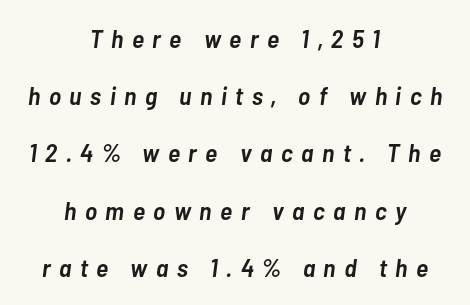
The image shows 26 px text type, italic (leaning right); set centered, loose line spacing (2.2x), unusually wide letter spacing (+0.33 em), not underlined.
